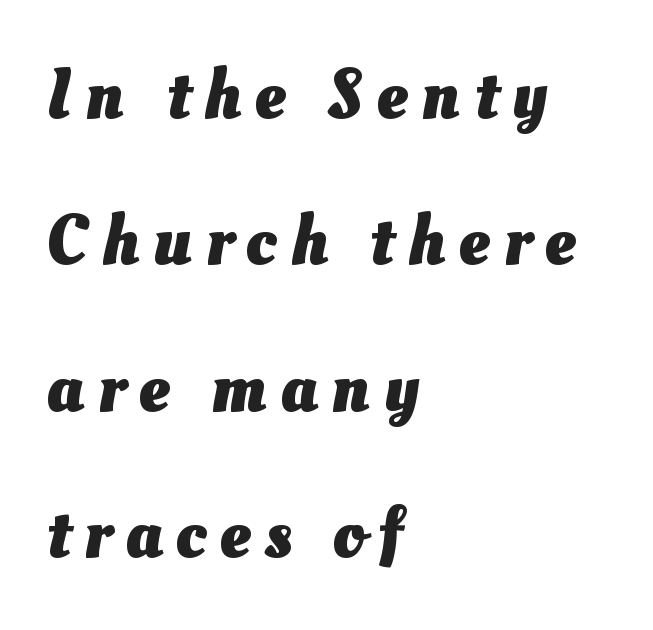
{"bold": "yes", "weight": "heavy", "width": "normal", "stroke_contrast": "medium", "x_height": "small", "monospaced": "no", "underline": "no", "align": "left", "line_spacing": "loose", "line_spacing_ratio": 2.06, "glyph_px": 71}
